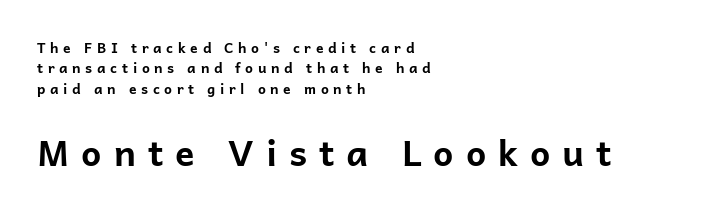
The image shows 36 px bold sans-serif type, upright; set left-aligned, normal line spacing (1.45x), unusually wide letter spacing (+0.33 em), not underlined; the second (bottom) block is 2.57x larger; low stroke contrast and a medium x-height.
